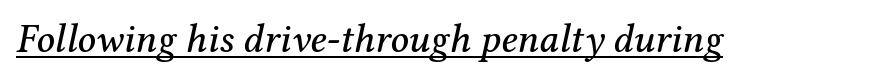
Q: Is the text italic (slanted)? A: Yes, it leans right by about 12 degrees.
Q: Is the typeface a serif or a sans-serif typeface? A: Serif.
Q: Is the text underlined? A: Yes.
Q: Is the spacing between letters normal or unusually wide? A: Normal.
Q: Width (condensed, normal, or wide)? A: Normal.
Q: Stroke contrast? A: Medium.
Q: x-height? A: Medium.
Q: Monospaced? A: No.
